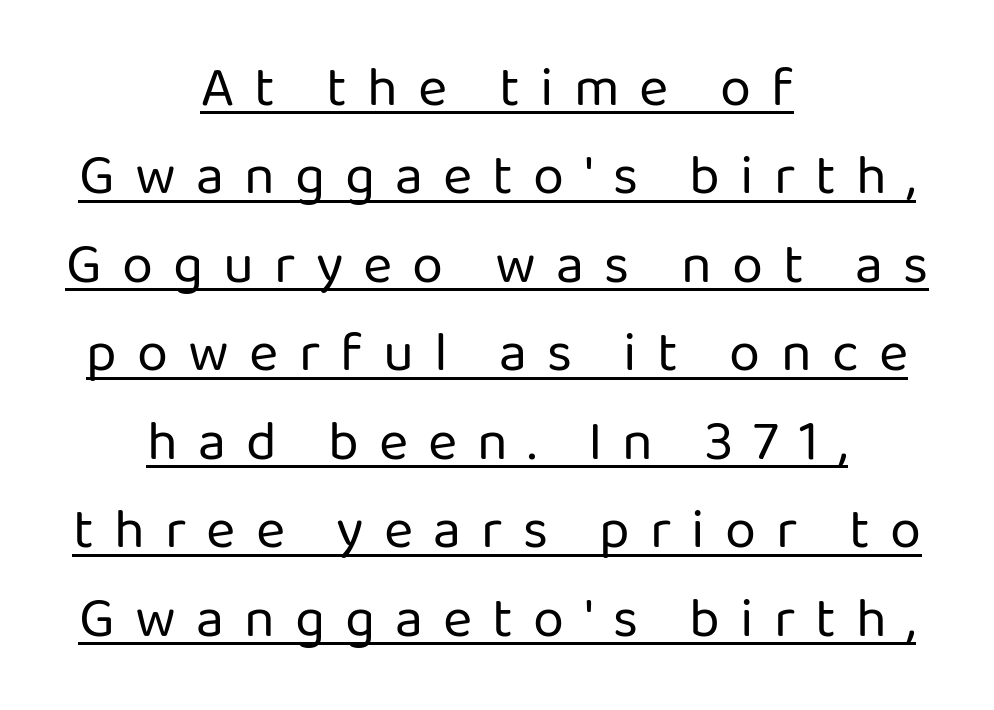
{"serif": "no", "italic": "no", "bold": "no", "weight": "regular", "width": "normal", "stroke_contrast": "low", "x_height": "medium", "monospaced": "no", "underline": "yes", "align": "center", "line_spacing": "normal", "line_spacing_ratio": 1.58, "letter_spacing": "wide", "letter_spacing_em": 0.36, "glyph_px": 56}
